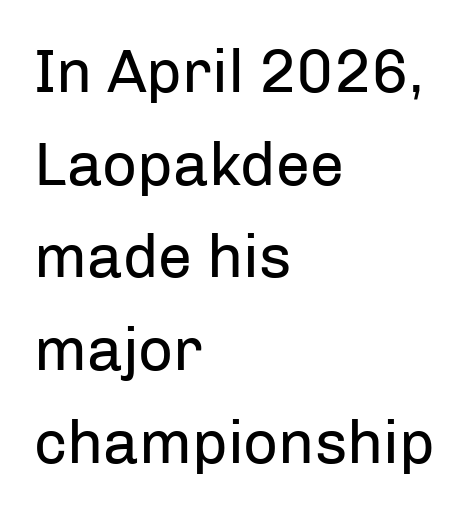
Q: Is the text bold? A: No.
Q: Is the text italic (slanted)? A: No, it is upright.
Q: Is the typeface a serif or a sans-serif typeface? A: Sans-serif.
Q: Is the text underlined? A: No.
Q: How is the paragraph aligned? A: Left-aligned.
Q: Is the spacing between letters normal or unusually wide? A: Normal.
Q: Is the spacing between lines tight, normal or loose? A: Normal.
Q: Width (condensed, normal, or wide)? A: Normal.
Q: Stroke contrast? A: Low.
Q: x-height? A: Medium.
Q: Monospaced? A: No.
